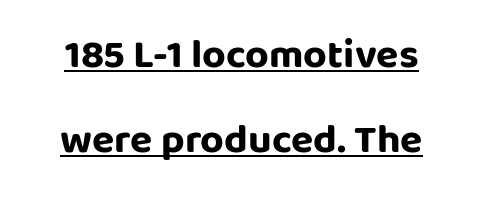
What decoration does the sample have? An underline. This is sans-serif lettering, the kind often seen on screens and signage. These words are printed bold, with thick strokes throughout. Character widths vary here, with narrow letters taking less room than wide ones. Every character sits straight up, as roman type does. Look at the tracking — it's just the regular setting, nothing added.
